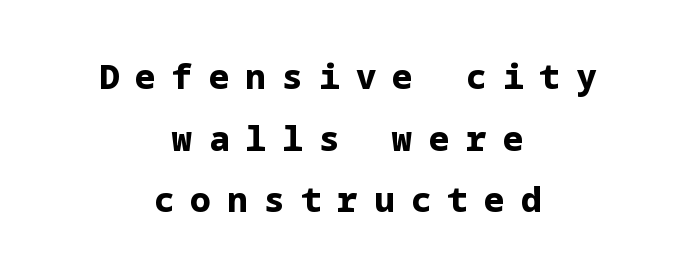
{"serif": "no", "italic": "no", "bold": "yes", "weight": "bold", "width": "normal", "stroke_contrast": "low", "x_height": "medium", "underline": "no", "align": "center", "line_spacing_ratio": 1.81, "letter_spacing": "wide", "letter_spacing_em": 0.48, "glyph_px": 34}
